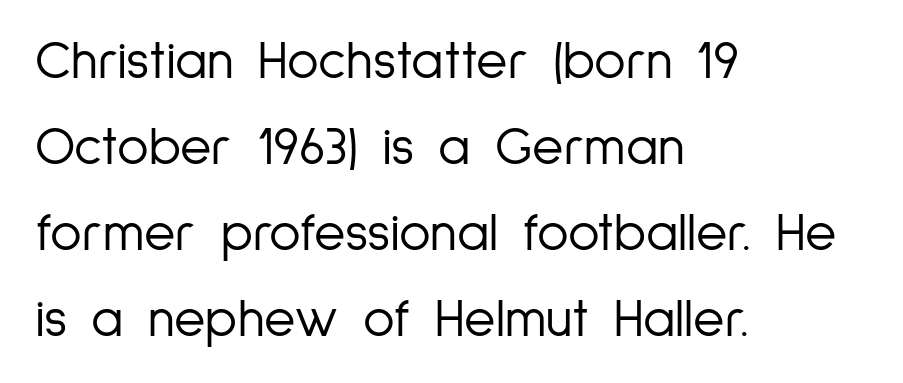
Quick note: not italic, upright. Horizontal alignment here is leftward, the default for most running prose. The rows are spaced the way most documents space them. Nothing unusual about the tracking: characters are spaced as the font intends.
